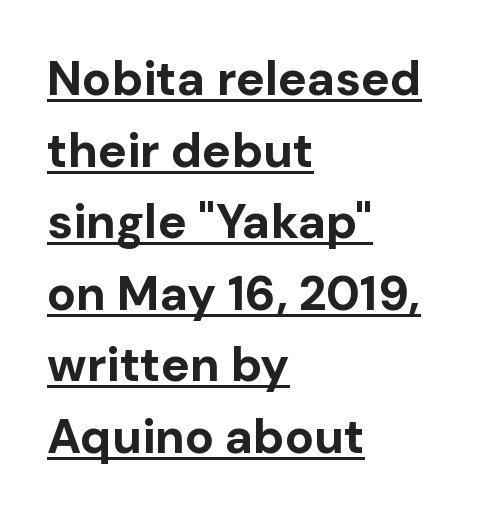
{"serif": "no", "italic": "no", "bold": "yes", "weight": "bold", "width": "normal", "stroke_contrast": "low", "x_height": "medium", "monospaced": "no", "underline": "yes", "align": "left", "line_spacing": "normal", "line_spacing_ratio": 1.49, "letter_spacing": "normal", "letter_spacing_em": 0.0, "glyph_px": 48}
